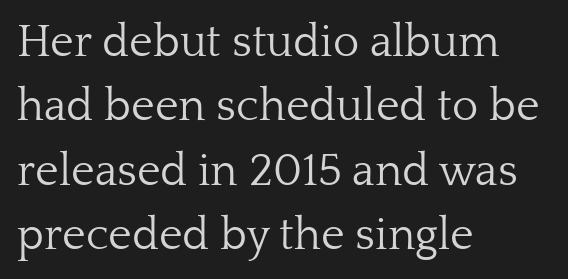
The image shows 45 px light serif type, upright; set left-aligned, normal line spacing (1.43x), normal letter spacing, not underlined; low stroke contrast and a medium x-height.
